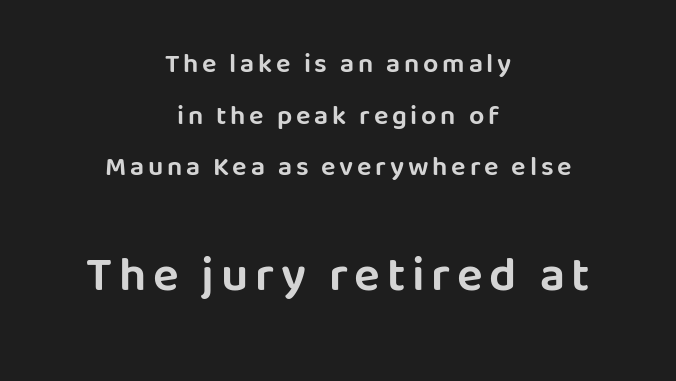
{"serif": "no", "italic": "no", "width": "normal", "stroke_contrast": "low", "x_height": "large", "monospaced": "no", "underline": "no", "align": "center", "line_spacing": "loose", "line_spacing_ratio": 1.91, "larger_block": "second", "size_ratio": 1.78, "glyph_px": 48}
